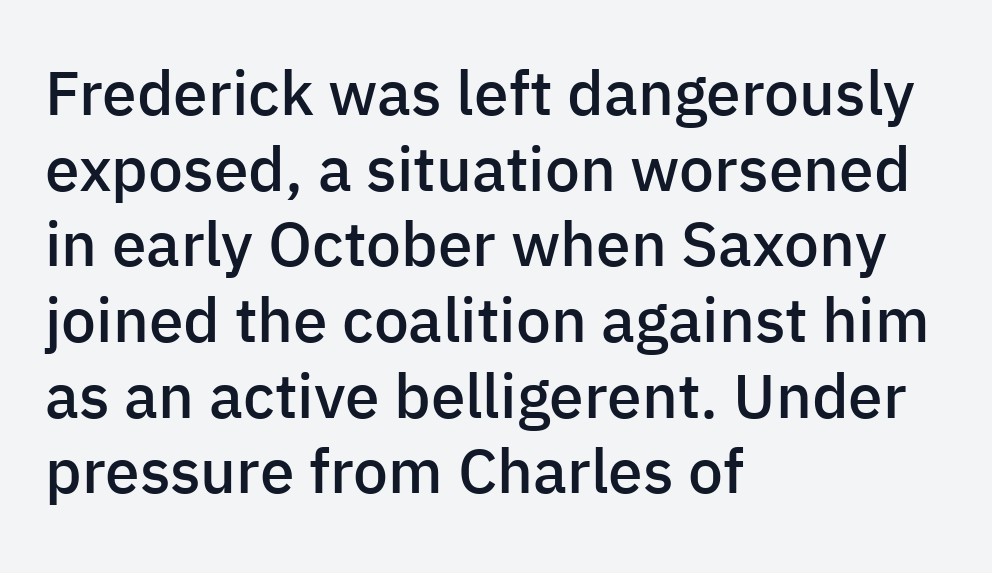
The image shows 62 px semibold sans-serif type, upright; set left-aligned, line spacing 1.22x, normal letter spacing, not underlined; low stroke contrast and a medium x-height.
